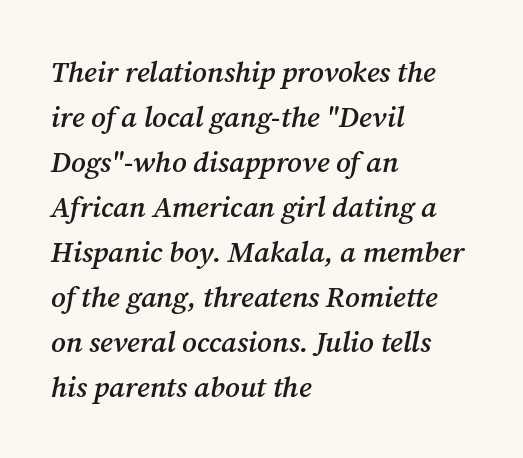
Q: Is the text bold? A: Semi-bold.
Q: Is the text italic (slanted)? A: Yes, it leans right by about 12 degrees.
Q: Is the typeface a serif or a sans-serif typeface? A: Serif.
Q: Is the text underlined? A: No.
Q: How is the paragraph aligned? A: Left-aligned.
Q: Is the spacing between letters normal or unusually wide? A: Normal.
Q: Is the spacing between lines tight, normal or loose? A: Normal.
Q: Width (condensed, normal, or wide)? A: Normal.
Q: Stroke contrast? A: Medium.
Q: x-height? A: Medium.
Q: Monospaced? A: No.
